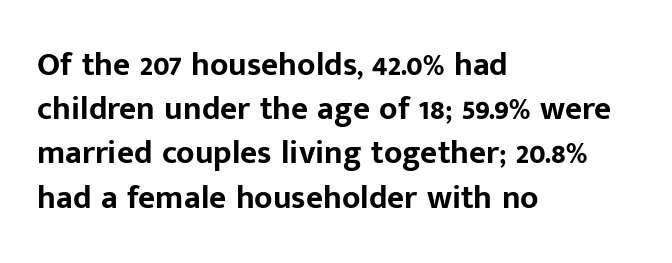
A dark, heavy texture on the line: the type is bold. Do the characters align in a grid? No, the font is proportional. Characters follow at the spacing the type designer built in. The type sits square on the baseline with zero lean. Clear beneath every line of the passage. The rendering anchors every line to the left-hand side.
